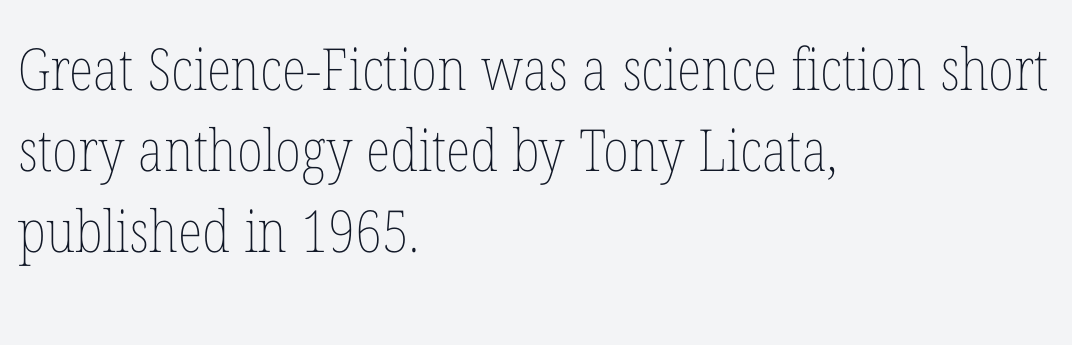
The image shows 58 px thin, condensed type, upright; set left-aligned, normal line spacing (1.4x), normal letter spacing, not underlined; low stroke contrast and a medium x-height.
